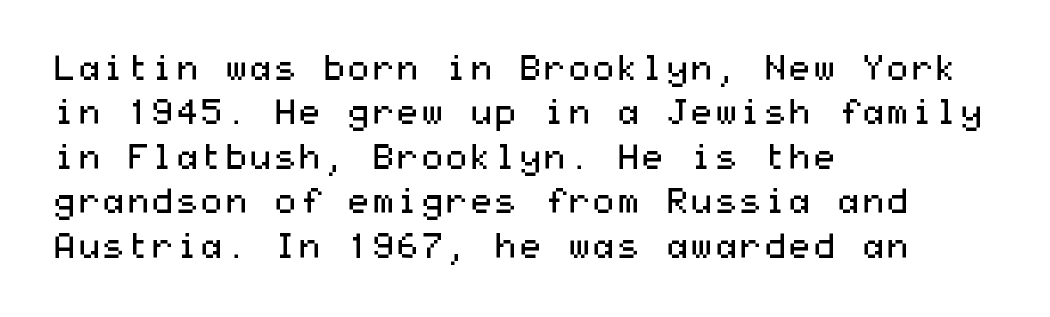
Short and long lines alike share a common starting point at left. The letters sit at their default tracking, neither squeezed nor spread. Bold? No — there's no thickening of the strokes. Serifs: no, the terminals of the letterforms are clean. Check under the words: just untouched page.
